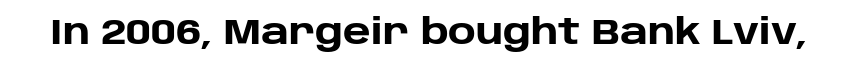
Q: Is the text bold? A: Yes.
Q: Is the text italic (slanted)? A: No, it is upright.
Q: Is the typeface a serif or a sans-serif typeface? A: Sans-serif.
Q: Is the text underlined? A: No.
Q: Is the spacing between letters normal or unusually wide? A: Normal.
Q: Width (condensed, normal, or wide)? A: Normal.
Q: Stroke contrast? A: Low.
Q: x-height? A: Large.
Q: Monospaced? A: No.
